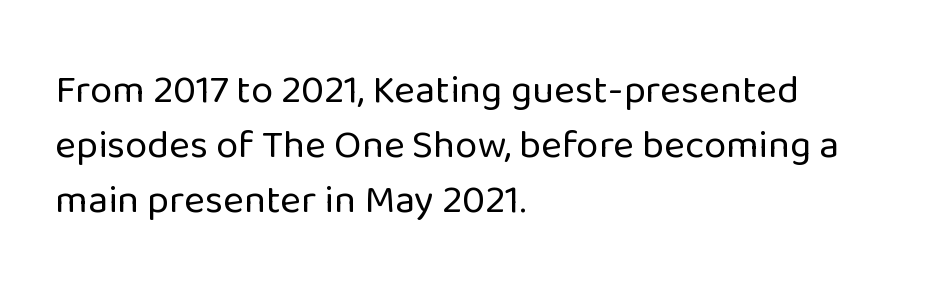
Q: Is the text bold? A: No.
Q: Is the text italic (slanted)? A: No, it is upright.
Q: Is the typeface a serif or a sans-serif typeface? A: Sans-serif.
Q: Is the text underlined? A: No.
Q: How is the paragraph aligned? A: Left-aligned.
Q: Is the spacing between letters normal or unusually wide? A: Normal.
Q: Is the spacing between lines tight, normal or loose? A: Normal.
Q: Width (condensed, normal, or wide)? A: Normal.
Q: Stroke contrast? A: Low.
Q: x-height? A: Medium.
Q: Monospaced? A: No.
